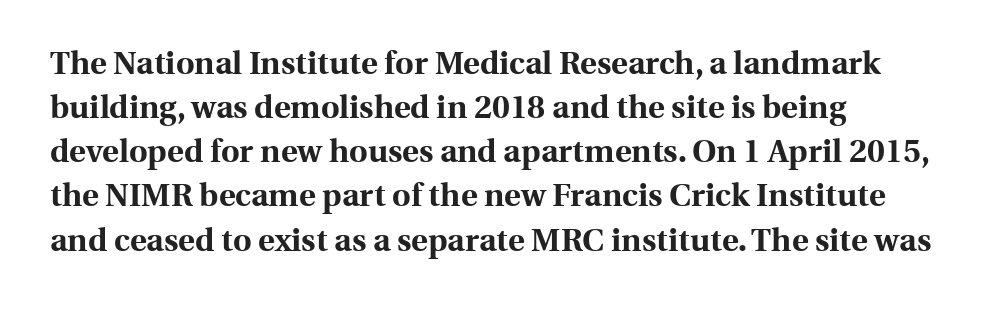
The letters are bold, with thick, heavy strokes. In terms of letterform style, serifs are clearly present. Posture: upright roman. This sample uses plain, unmodified letter spacing.
